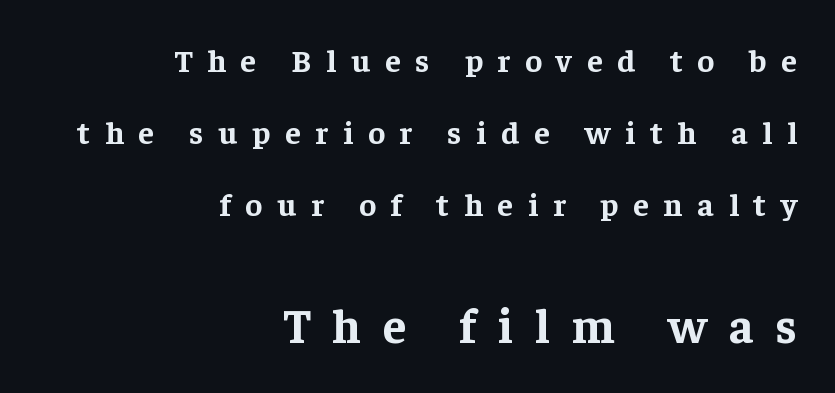
Q: Is the text bold? A: Yes.
Q: Is the text italic (slanted)? A: No, it is upright.
Q: Is the typeface a serif or a sans-serif typeface? A: Serif.
Q: Is the text underlined? A: No.
Q: How is the paragraph aligned? A: Right-aligned.
Q: Is the spacing between letters normal or unusually wide? A: Unusually wide.
Q: Is the spacing between lines tight, normal or loose? A: Loose.
Q: Which block of text is set in a larger size, the first (top) or the second (bottom)? A: The second (bottom) one.
Q: Width (condensed, normal, or wide)? A: Normal.
Q: Stroke contrast? A: Low.
Q: x-height? A: Medium.
Q: Monospaced? A: No.
